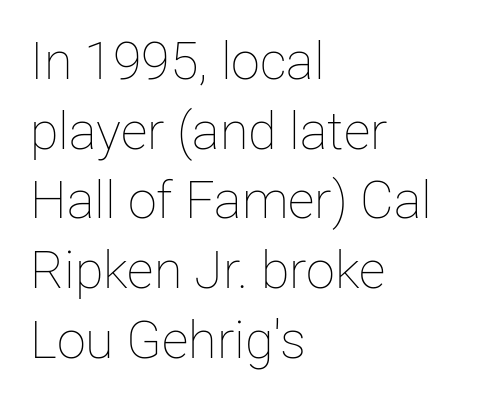
The glyphs are unaccompanied by any horizontal stroke below them. This rendering uses left alignment, leaving the right contour irregular. These lines are rendered in a variable-pitch font. No letter is thick-stroked: the sample isn't bold. Whoever set this chose a conventional vertical rhythm. No italicization has been applied; the sample stays upright.
